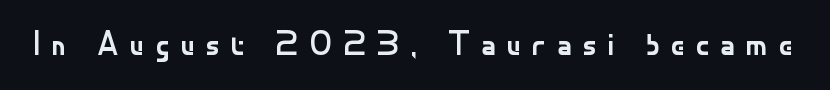
Q: Is the text bold? A: No.
Q: Is the text italic (slanted)? A: No, it is upright.
Q: Is the typeface a serif or a sans-serif typeface? A: Sans-serif.
Q: Is the text underlined? A: No.
Q: Is the spacing between letters normal or unusually wide? A: Unusually wide.
Q: Width (condensed, normal, or wide)? A: Normal.
Q: Stroke contrast? A: Low.
Q: x-height? A: Small.
Q: Monospaced? A: No.
